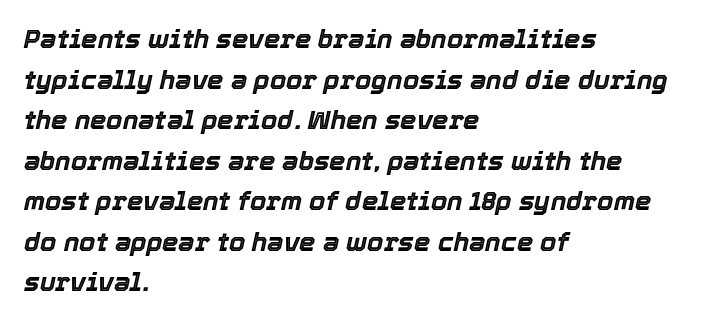
{"italic": "yes", "lean": "right", "slant_degrees": 12, "underline": "no", "align": "left", "line_spacing": "normal", "line_spacing_ratio": 1.56, "letter_spacing": "normal", "letter_spacing_em": 0.0, "glyph_px": 26}
